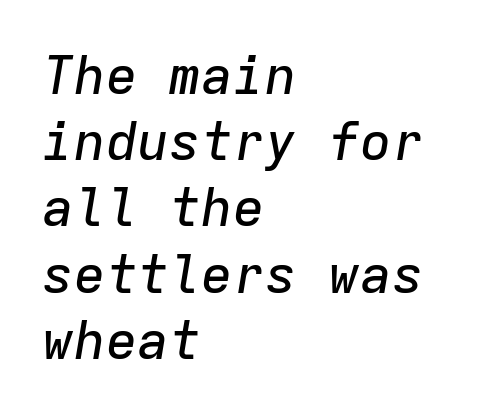
Evenly set lines give the paragraph a standard silhouette. The tracking reads as untouched default to a designer's eye. Has an underline been added? It has not. The axis of the letterforms is tilted away from vertical. Each letter, wide or thin by design, is forced into the same width here. Layout note: lines flush left.
